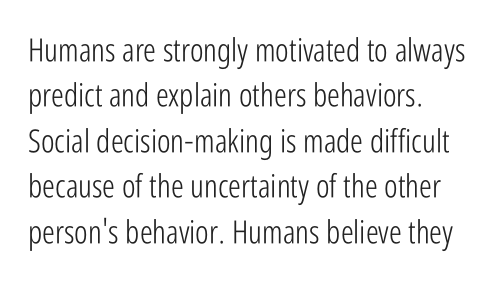
Q: Is the text bold? A: No.
Q: Is the text italic (slanted)? A: No, it is upright.
Q: Is the typeface a serif or a sans-serif typeface? A: Sans-serif.
Q: Is the text underlined? A: No.
Q: How is the paragraph aligned? A: Left-aligned.
Q: Is the spacing between letters normal or unusually wide? A: Normal.
Q: Is the spacing between lines tight, normal or loose? A: Normal.
Q: Width (condensed, normal, or wide)? A: Condensed.
Q: Stroke contrast? A: Low.
Q: x-height? A: Medium.
Q: Monospaced? A: No.
